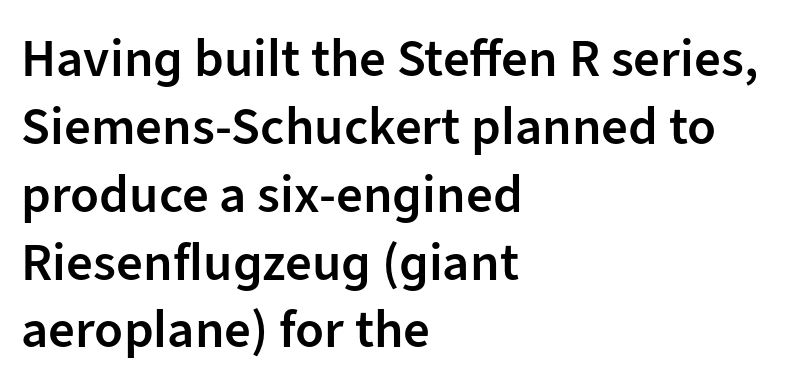
Q: Is the text bold? A: Semi-bold.
Q: Is the text italic (slanted)? A: No, it is upright.
Q: Is the typeface a serif or a sans-serif typeface? A: Sans-serif.
Q: Is the text underlined? A: No.
Q: How is the paragraph aligned? A: Left-aligned.
Q: Is the spacing between letters normal or unusually wide? A: Normal.
Q: Is the spacing between lines tight, normal or loose? A: Normal.
Q: Width (condensed, normal, or wide)? A: Normal.
Q: Stroke contrast? A: Low.
Q: x-height? A: Medium.
Q: Monospaced? A: No.
